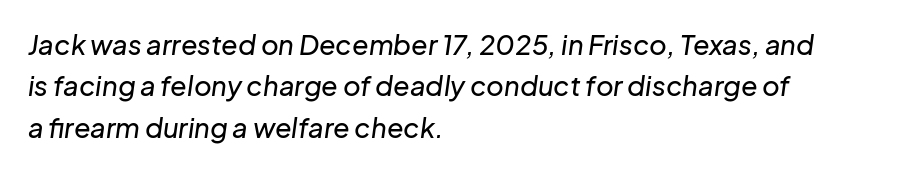
The image shows 27 px text type, italic (leaning right); set left-aligned, normal line spacing (1.53x), normal letter spacing, not underlined.
